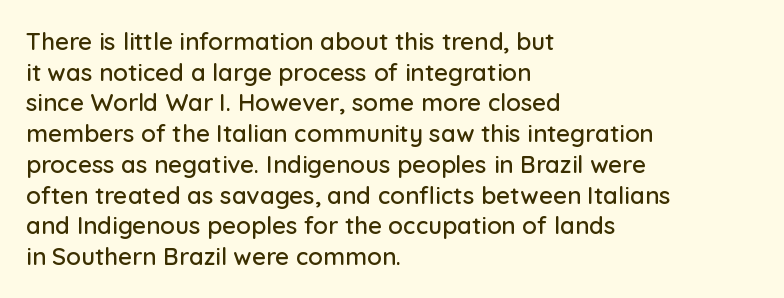
These lines stack with their left ends in a neat column. This sample uses plain, unmodified letter spacing. Rows of type keep a routine distance in the vertical direction. The glyphs are unaccompanied by any horizontal stroke below them. Vertical strokes here are truly vertical.
